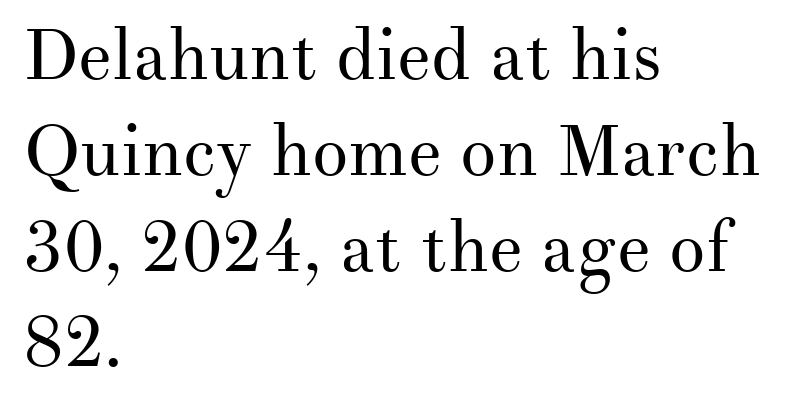
{"serif": "yes", "italic": "no", "bold": "no", "weight": "regular", "width": "normal", "stroke_contrast": "medium", "x_height": "small", "monospaced": "no", "underline": "no", "align": "left", "line_spacing": "normal", "line_spacing_ratio": 1.33, "letter_spacing": "normal", "letter_spacing_em": 0.0, "glyph_px": 72}
